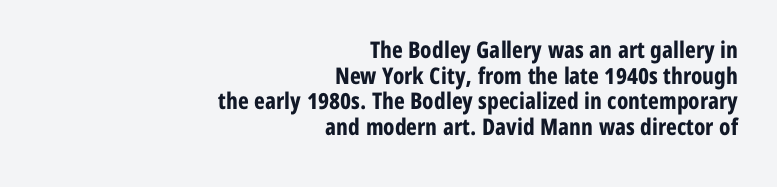
{"italic": "no", "bold": "yes", "underline": "no", "align": "right", "line_spacing": "tight", "line_spacing_ratio": 1.11, "letter_spacing": "normal", "letter_spacing_em": 0.0, "glyph_px": 23}
